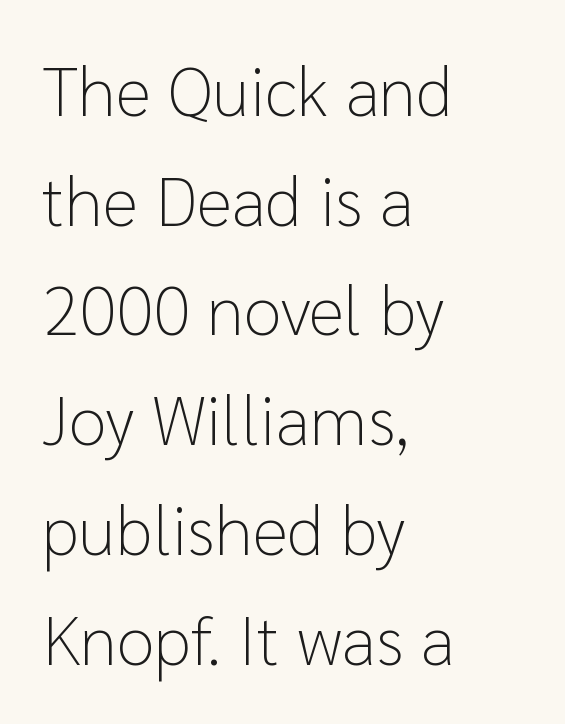
Reading down the column, the eye jumps a familiar distance to each next line. Glyph-to-glyph distance matches everyday printed text. Notice how the passage keeps a crisp vertical edge on the left only. Nothing heavy about these letters — not bold at all.
